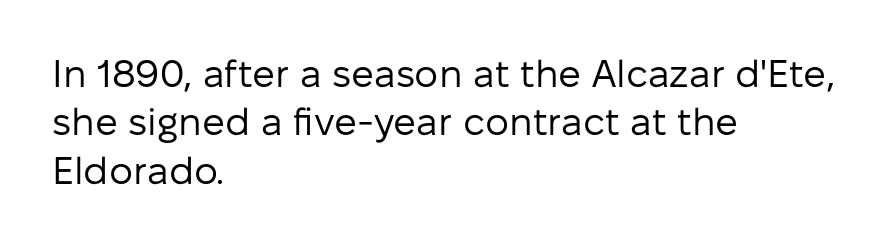
{"serif": "no", "italic": "no", "bold": "no", "weight": "regular", "width": "normal", "stroke_contrast": "low", "x_height": "medium", "monospaced": "no", "underline": "no", "align": "left", "line_spacing": "normal", "line_spacing_ratio": 1.27, "letter_spacing": "normal", "letter_spacing_em": 0.0, "glyph_px": 38}
